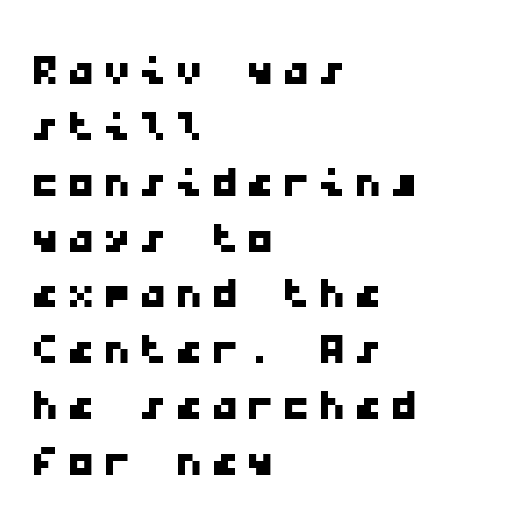
{"serif": "no", "width": "wide", "stroke_contrast": "low", "x_height": "medium", "monospaced": "yes", "underline": "no", "align": "left", "line_spacing": "tight", "line_spacing_ratio": 0.98, "glyph_px": 57}
